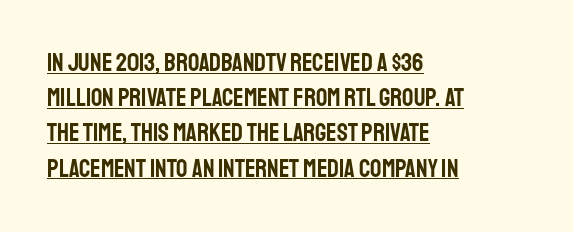
Q: Is the text italic (slanted)? A: No, it is upright.
Q: Is the text underlined? A: Yes.
Q: How is the paragraph aligned? A: Left-aligned.
Q: Is the spacing between letters normal or unusually wide? A: Normal.
Q: Is the spacing between lines tight, normal or loose? A: Normal.
